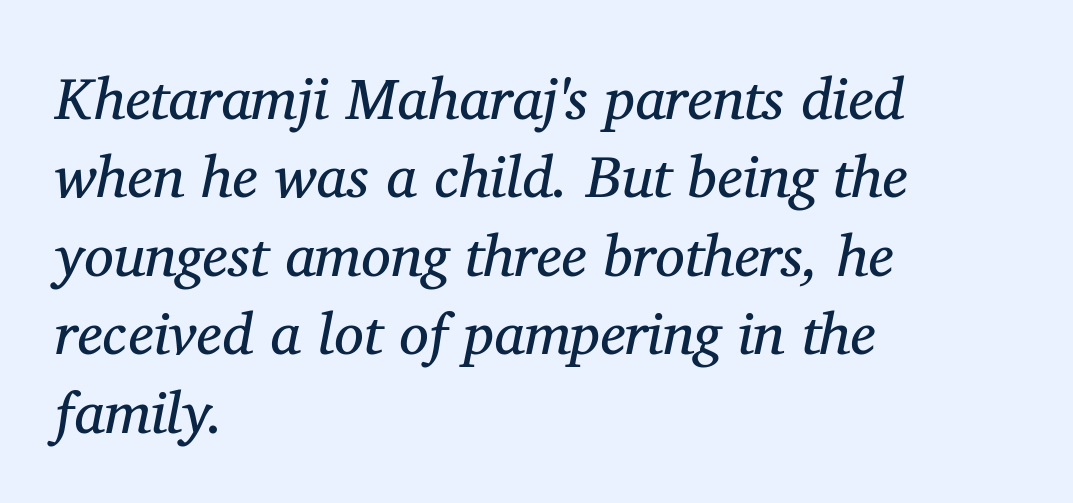
Looks like regular typesetting: each glyph gets only the width it needs. The strip under each line holds only bare page. Look at the tracking — it's just the regular setting, nothing added. Is the type slanted? Yes — the strokes lean at a clear angle. Weight class: somewhere from thin through regular.
